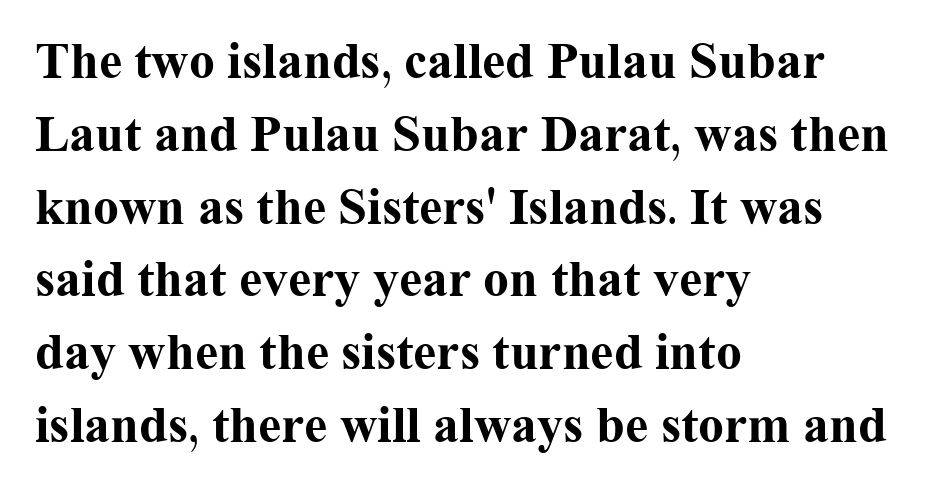
{"serif": "yes", "italic": "no", "bold": "yes", "weight": "bold", "width": "normal", "stroke_contrast": "medium", "x_height": "medium", "monospaced": "no", "underline": "no", "align": "left", "line_spacing": "normal", "line_spacing_ratio": 1.4, "letter_spacing": "normal", "letter_spacing_em": 0.0, "glyph_px": 52}
